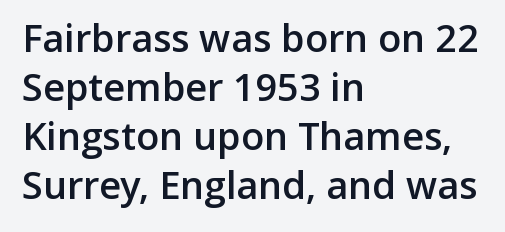
{"serif": "no", "italic": "no", "bold": "semi", "weight": "semibold", "width": "normal", "stroke_contrast": "low", "x_height": "medium", "monospaced": "no", "underline": "no", "align": "left", "line_spacing": "normal", "line_spacing_ratio": 1.29, "letter_spacing": "normal", "letter_spacing_em": 0.0, "glyph_px": 38}
